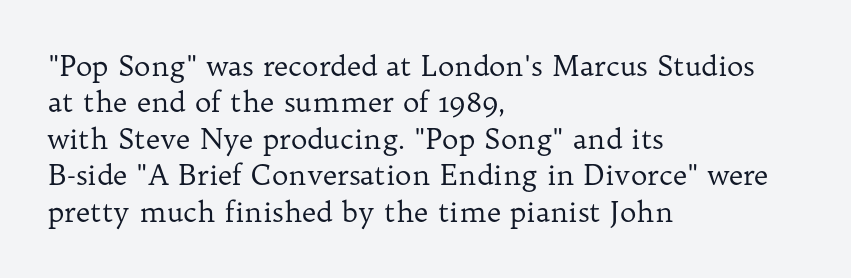
The image shows 28 px regular-weight serif type, upright; set left-aligned, normal line spacing (1.3x), normal letter spacing, not underlined; low stroke contrast and a medium x-height.
